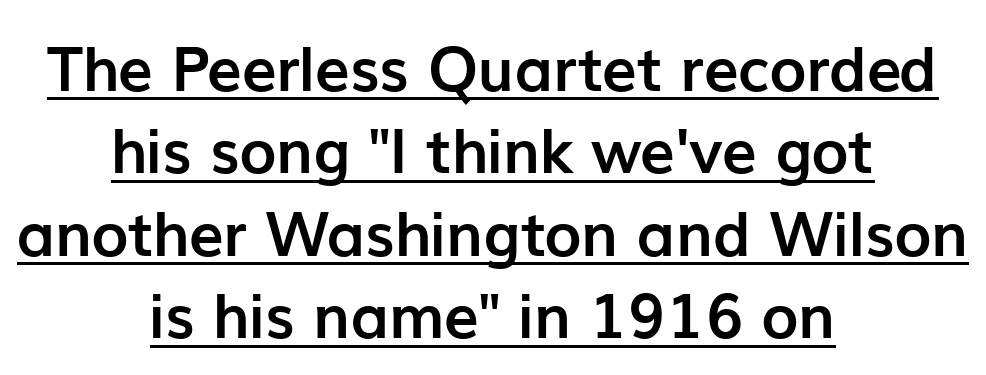
{"serif": "no", "italic": "no", "bold": "yes", "weight": "semibold", "width": "normal", "stroke_contrast": "low", "x_height": "medium", "monospaced": "no", "underline": "yes", "align": "center", "line_spacing": "normal", "line_spacing_ratio": 1.33, "letter_spacing": "normal", "letter_spacing_em": 0.0, "glyph_px": 62}
